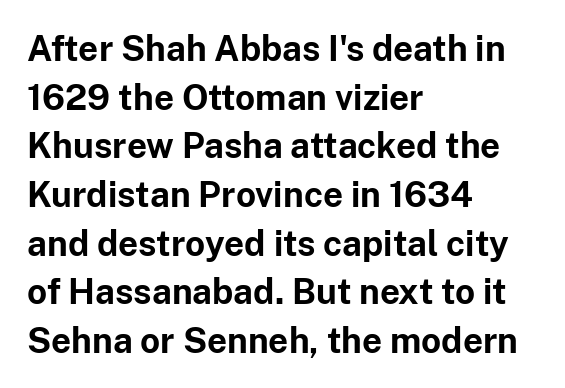
Q: Is the text bold? A: Yes.
Q: Is the text italic (slanted)? A: No, it is upright.
Q: Is the typeface a serif or a sans-serif typeface? A: Sans-serif.
Q: Is the text underlined? A: No.
Q: How is the paragraph aligned? A: Left-aligned.
Q: Is the spacing between letters normal or unusually wide? A: Normal.
Q: Is the spacing between lines tight, normal or loose? A: Normal.
Q: Width (condensed, normal, or wide)? A: Normal.
Q: Stroke contrast? A: Low.
Q: x-height? A: Medium.
Q: Monospaced? A: No.
